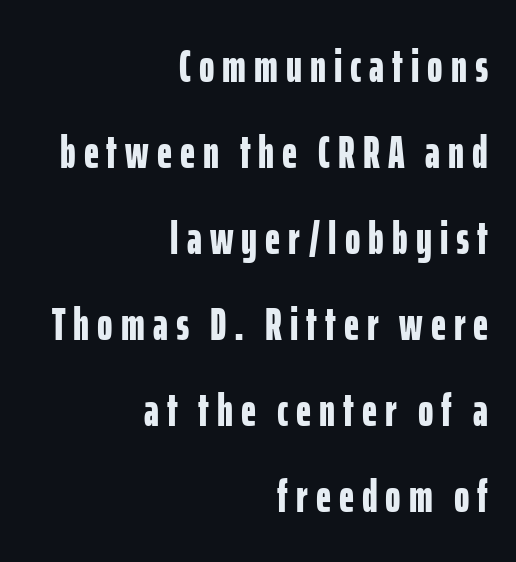
{"serif": "no", "italic": "no", "bold": "yes", "weight": "bold", "width": "condensed", "stroke_contrast": "low", "x_height": "medium", "monospaced": "no", "underline": "no", "align": "right", "line_spacing_ratio": 1.83, "glyph_px": 47}
